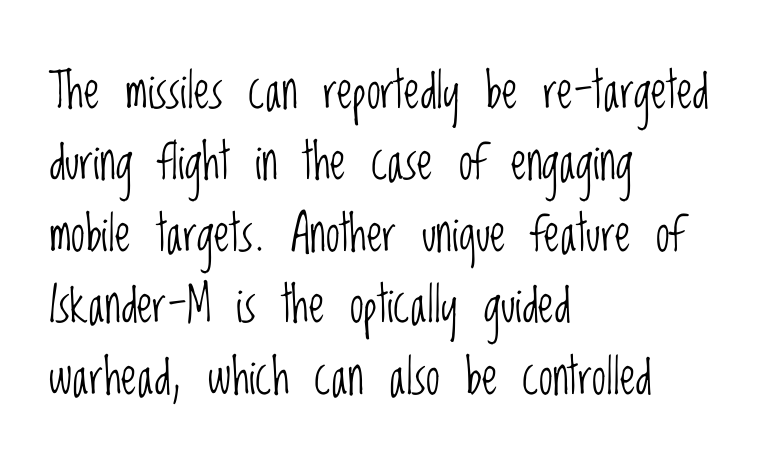
The image shows 50 px light, condensed sans-serif type, upright; set left-aligned, normal line spacing (1.43x), normal letter spacing, not underlined; low stroke contrast and a large x-height.
